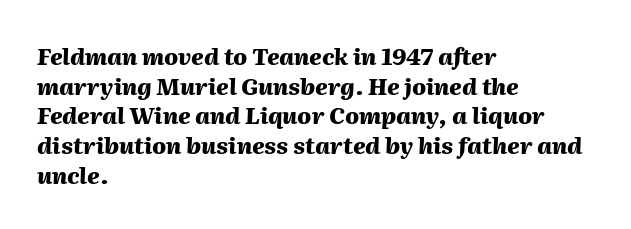
Layout note: lines flush left. Spacing between characters is what you'd get straight out of the box. Reading down the column, the eye jumps a familiar distance to each next line. An italicized treatment has been applied to the whole sample.
